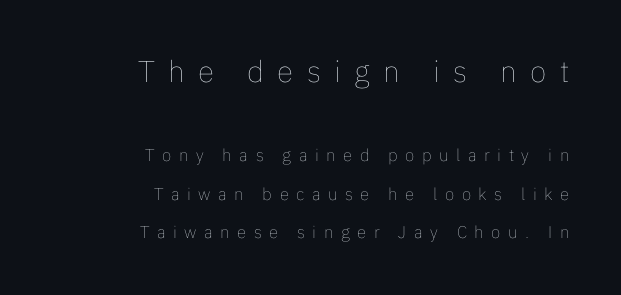
The image shows 30 px thin type, upright; set right-aligned, loose line spacing (2.27x), unusually wide letter spacing (+0.44 em), not underlined; the first (top) block is 1.76x larger; low stroke contrast and a medium x-height.
